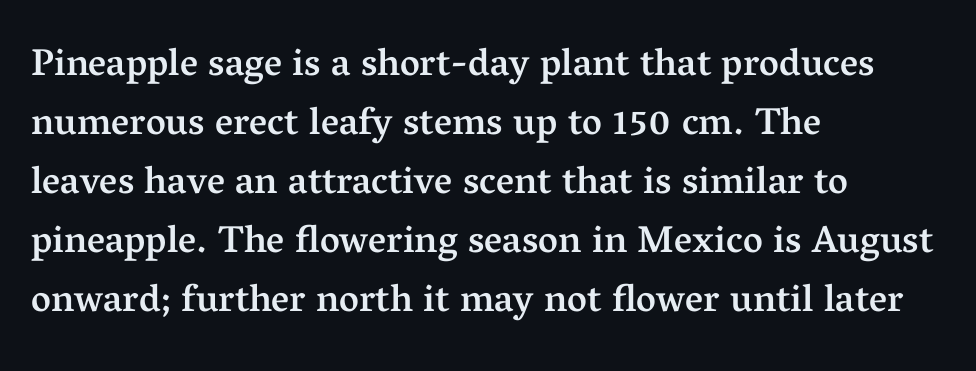
{"serif": "yes", "italic": "no", "bold": "semi", "weight": "semibold", "width": "normal", "stroke_contrast": "medium", "x_height": "medium", "monospaced": "no", "underline": "no", "align": "left", "line_spacing": "normal", "line_spacing_ratio": 1.55, "letter_spacing": "normal", "letter_spacing_em": 0.0, "glyph_px": 38}
